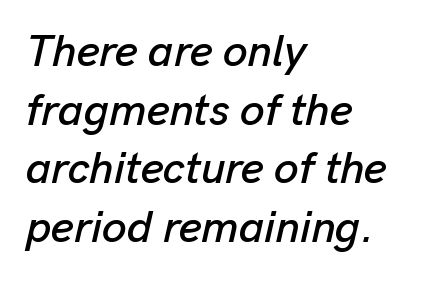
{"italic": "yes", "lean": "right", "slant_degrees": 13, "width": "normal", "stroke_contrast": "low", "x_height": "medium", "monospaced": "no", "underline": "no", "align": "left", "line_spacing": "normal", "line_spacing_ratio": 1.33, "letter_spacing": "normal", "letter_spacing_em": 0.0, "glyph_px": 44}
